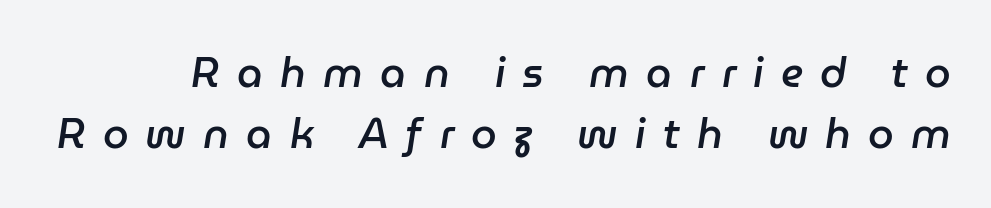
The image shows 41 px semibold type, italic (leaning right); set normal line spacing (1.5x), unusually wide letter spacing (+0.42 em), not underlined; low stroke contrast and a medium x-height.
